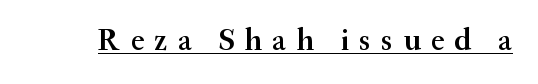
Does a line run under the words? Yes, clearly. Type style note: has serifs. Posture: upright roman. Looks like regular typesetting: each glyph gets only the width it needs.
